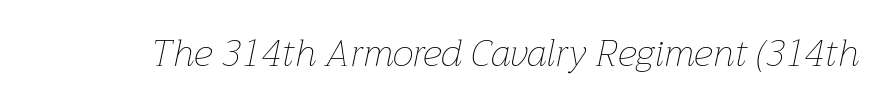
The image shows 38 px thin type, italic (leaning right); set normal letter spacing, not underlined; low stroke contrast and a medium x-height.
